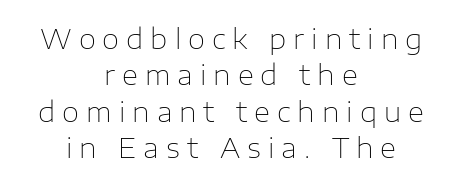
{"serif": "no", "italic": "no", "bold": "no", "weight": "thin", "width": "normal", "stroke_contrast": "low", "x_height": "medium", "monospaced": "no", "underline": "no", "align": "center", "line_spacing": "normal", "line_spacing_ratio": 1.3, "letter_spacing": "wide", "letter_spacing_em": 0.25, "glyph_px": 28}
